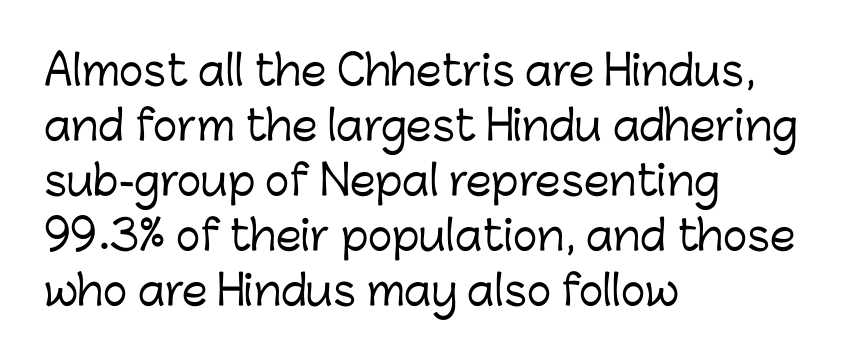
Q: Is the text italic (slanted)? A: No, it is upright.
Q: Is the typeface a serif or a sans-serif typeface? A: Sans-serif.
Q: Is the text underlined? A: No.
Q: How is the paragraph aligned? A: Left-aligned.
Q: Is the spacing between letters normal or unusually wide? A: Normal.
Q: Is the spacing between lines tight, normal or loose? A: Normal.
Q: Width (condensed, normal, or wide)? A: Normal.
Q: Stroke contrast? A: Low.
Q: x-height? A: Medium.
Q: Monospaced? A: No.
